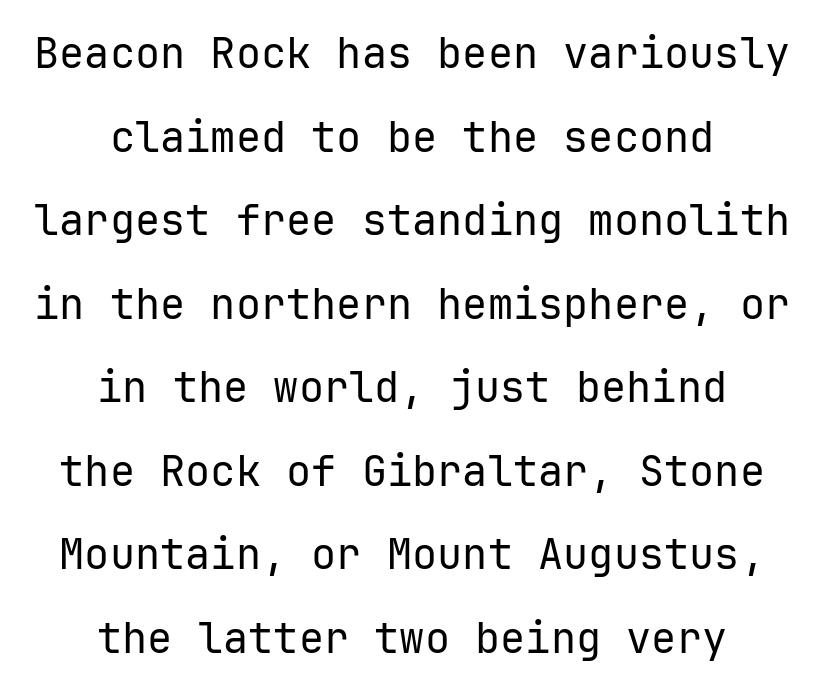
{"serif": "no", "italic": "no", "bold": "no", "weight": "regular", "width": "normal", "stroke_contrast": "low", "x_height": "medium", "monospaced": "yes", "underline": "no", "align": "center", "line_spacing": "loose", "line_spacing_ratio": 1.99, "letter_spacing": "normal", "letter_spacing_em": 0.0, "glyph_px": 42}
